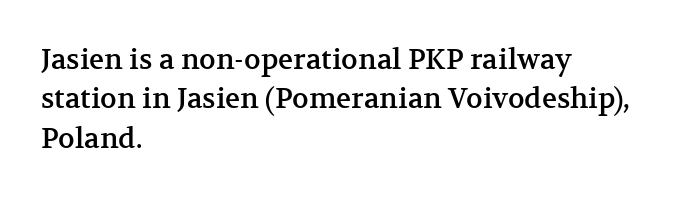
Q: Is the text italic (slanted)? A: No, it is upright.
Q: Is the typeface a serif or a sans-serif typeface? A: Serif.
Q: Is the text underlined? A: No.
Q: How is the paragraph aligned? A: Left-aligned.
Q: Is the spacing between letters normal or unusually wide? A: Normal.
Q: Is the spacing between lines tight, normal or loose? A: Normal.
Q: Width (condensed, normal, or wide)? A: Normal.
Q: Stroke contrast? A: Medium.
Q: x-height? A: Medium.
Q: Monospaced? A: No.
